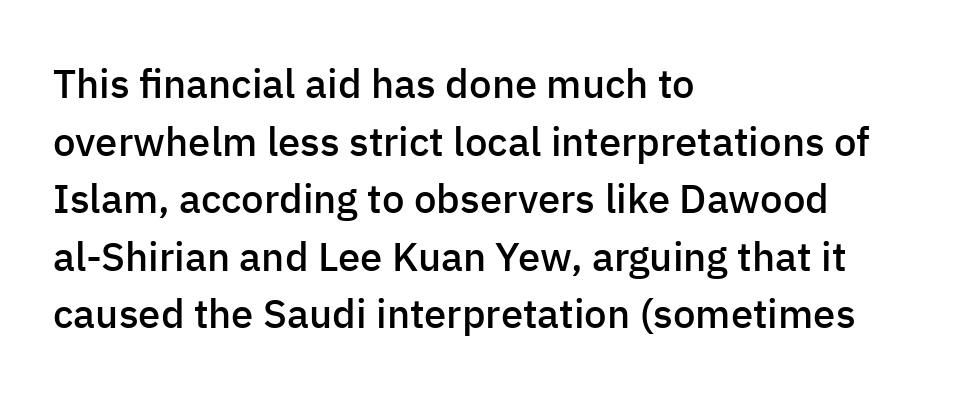
{"serif": "no", "italic": "no", "bold": "semi", "weight": "semibold", "width": "normal", "stroke_contrast": "low", "x_height": "medium", "monospaced": "no", "underline": "no", "align": "left", "line_spacing": "normal", "line_spacing_ratio": 1.44, "letter_spacing": "normal", "letter_spacing_em": 0.0, "glyph_px": 40}
